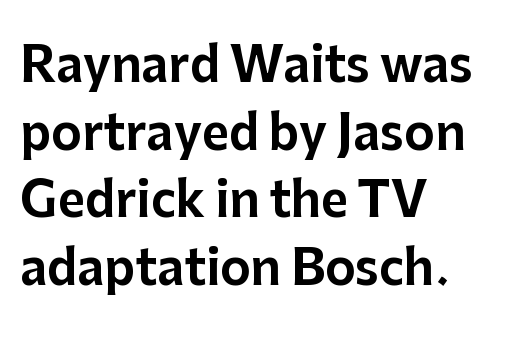
Tracking value appears to be zero — textbook default spacing. Rows of type keep a routine distance in the vertical direction. The passage shown is typed in a proportional face where columns would drift. Beneath every word, the page is bare. Left-aligned paragraph, ragged on the right.
